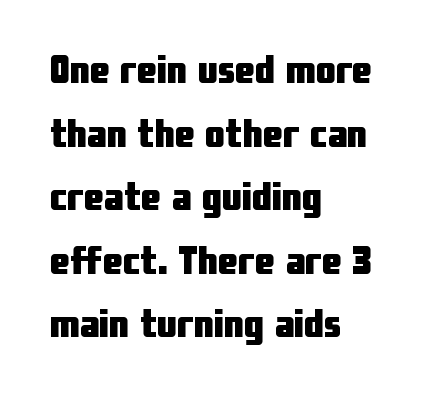
A classic flush-left, rag-right setting is used for this passage. This rendering employs a face without finishing strokes, i.e., a sans-serif. The specimen omits any rule beneath the text block's lines. Is there any slant? The stems are plumb. Nothing unusual about the tracking: characters are spaced as the font intends. In terms of leading, this rendering sits right in the middle.
